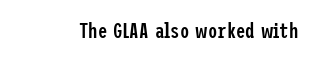
Q: Is the text bold? A: Semi-bold.
Q: Is the text italic (slanted)? A: No, it is upright.
Q: Is the text underlined? A: No.
Q: Is the spacing between letters normal or unusually wide? A: Normal.
